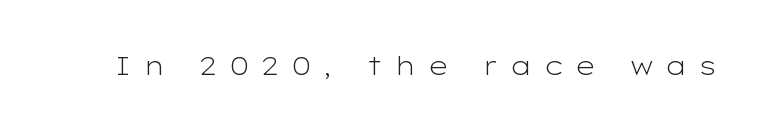
{"italic": "no", "bold": "no", "underline": "no", "letter_spacing": "wide", "letter_spacing_em": 0.44, "glyph_px": 26}
